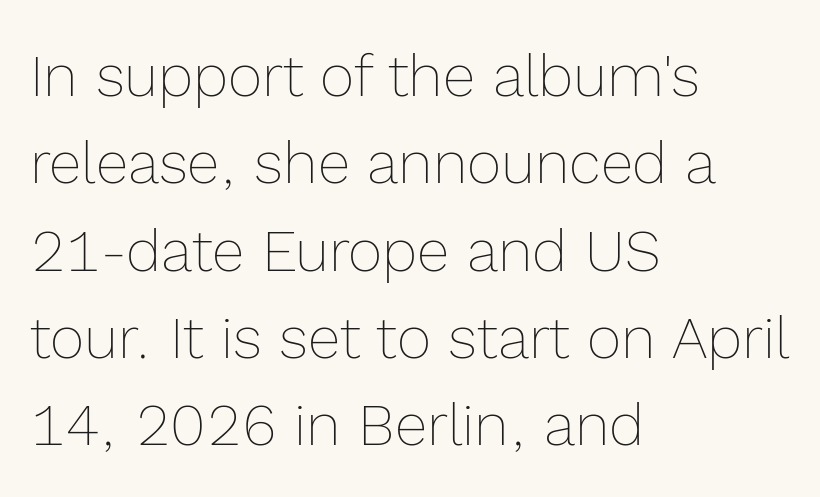
Lines of text with bare space underneath. A typesetter would call this leading conventional body-copy spacing. Do the letters lean? They stand straight. These lines are rendered in a variable-pitch font. Glyph-to-glyph distance matches everyday printed text.
